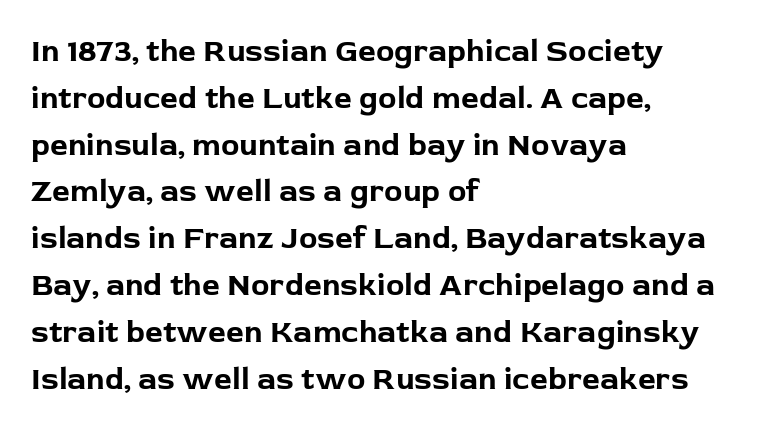
The characters look thick and weighty, a clear bold. Quick note: underline off. The text block is weighted toward the left margin, trailing off unevenly rightward. You can tell it's not italic because the verticals are truly vertical.
